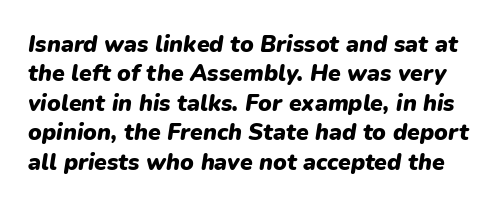
Look at the stroke-to-counter ratio: heavy, a bold. Inter-character spacing is left at the font's built-in metrics. The line-height multiplier appears to be the usual default. Italic? Definitely — the glyphs are oblique. Type without underlining.
